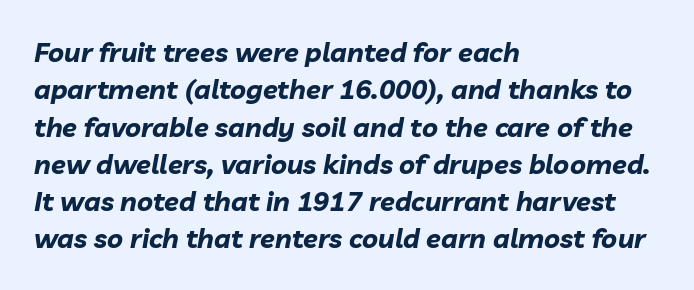
Each new line begins a customary step beneath the previous one. Short and long lines alike share a common starting point at left. Clear beneath every line of the passage. Tall strokes in this sample are angled rather than plumb.
